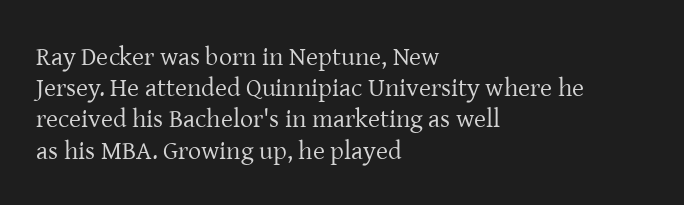
Q: Is the text bold? A: No.
Q: Is the text italic (slanted)? A: No, it is upright.
Q: Is the text underlined? A: No.
Q: How is the paragraph aligned? A: Left-aligned.
Q: Is the spacing between letters normal or unusually wide? A: Normal.
